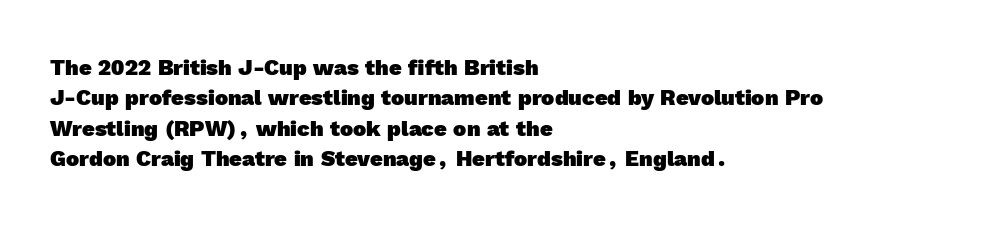
The image shows 22 px bold type; set left-aligned, normal line spacing (1.38x), normal letter spacing, not underlined.
